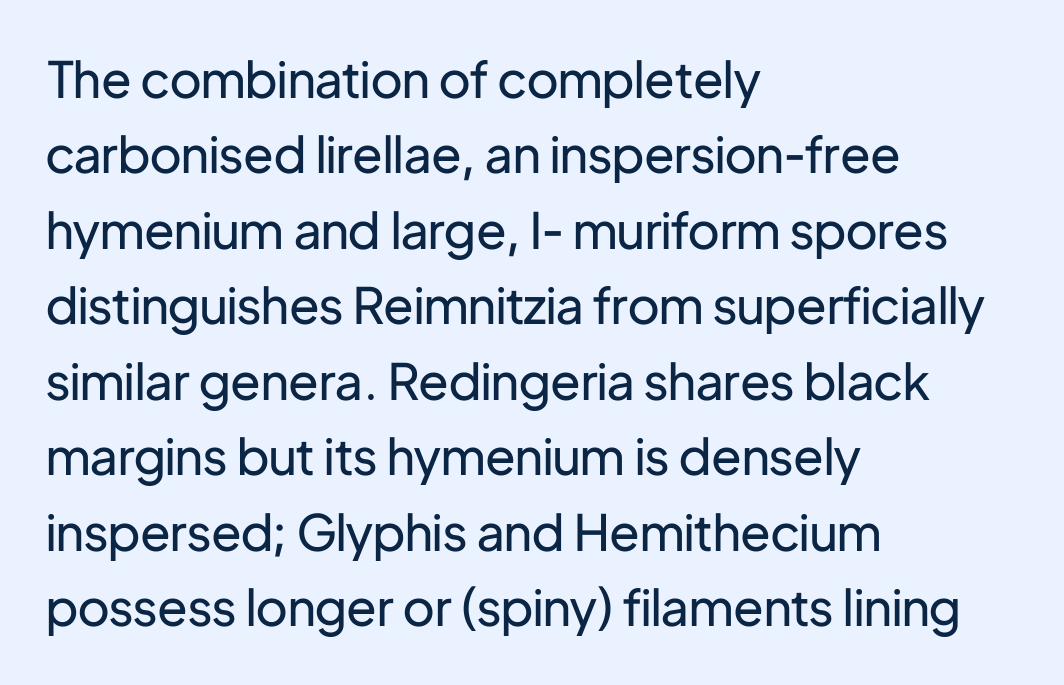
The image shows 50 px regular-weight sans-serif type, upright; set left-aligned, normal line spacing (1.51x), normal letter spacing, not underlined; low stroke contrast and a medium x-height.
